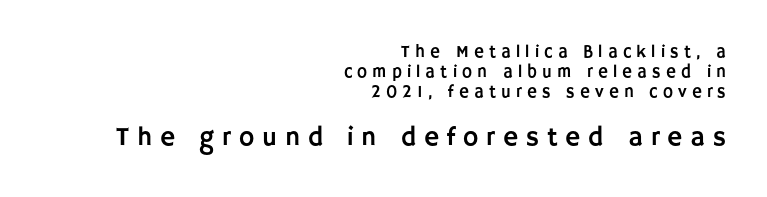
The image shows 26 px text type, upright; set right-aligned, line spacing 1.17x, unusually wide letter spacing (+0.3 em), not underlined; the second (bottom) block is 1.53x larger.
